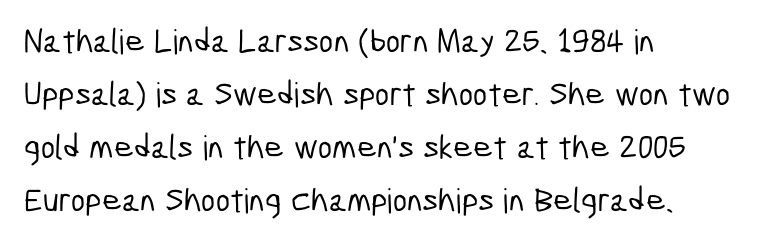
Beneath every word, the page is bare. The paragraph shown leans on its left margin. Regarding leading, the lines here are spaced in the standard way. No feet cap the strokes, marking this as sans-serif type. The face used here is rendered with its standard letterfit. Looks like regular typesetting: each glyph gets only the width it needs.
